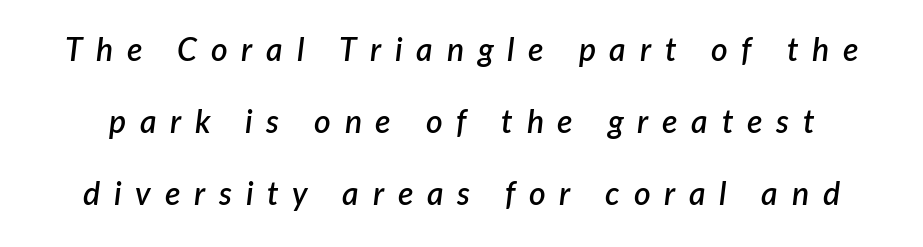
Line spacing here is loose. Each letter keeps its own natural width here, so spacing adapts to shape. Weight: semibold (demi). Any mark beneath the type? The region is blank.
